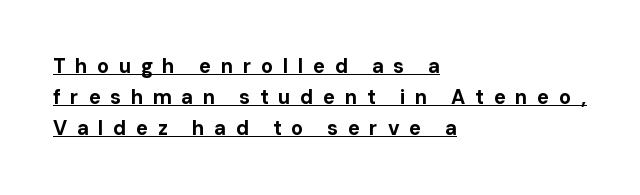
{"italic": "no", "bold": "yes", "underline": "yes", "align": "left", "line_spacing": "normal", "line_spacing_ratio": 1.55, "letter_spacing": "wide", "letter_spacing_em": 0.48, "glyph_px": 20}
